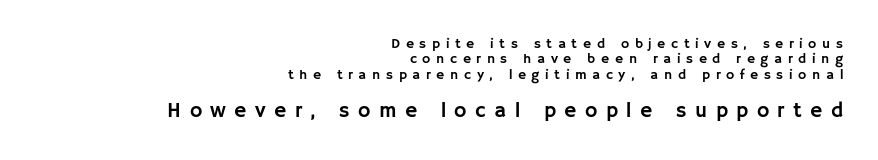
{"italic": "no", "underline": "no", "align": "right", "line_spacing": "tight", "line_spacing_ratio": 1.1, "letter_spacing": "wide", "letter_spacing_em": 0.4, "larger_block": "second", "size_ratio": 1.5, "glyph_px": 21}
